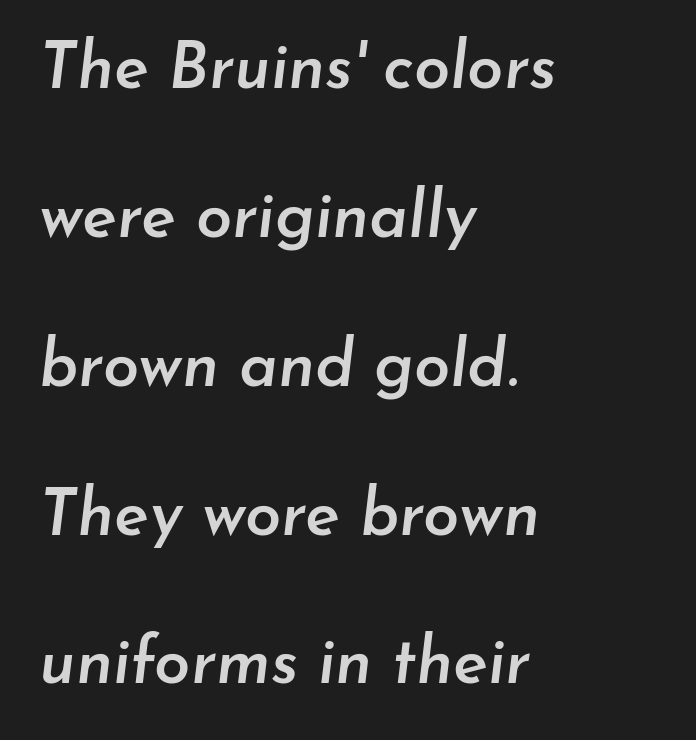
The image shows 65 px semibold type, italic (leaning right); set left-aligned, loose line spacing (2.29x), normal letter spacing, not underlined; low stroke contrast and a small x-height.
